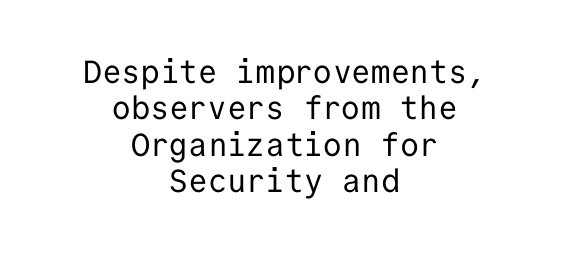
A typesetter would call this monospace, since all characters share one set width. Is the type heavy? It reads as light-to-regular instead. Typographically, this falls in the sans-serif category. What's the leading like? Squeezed, with rows nearly overlapping.
